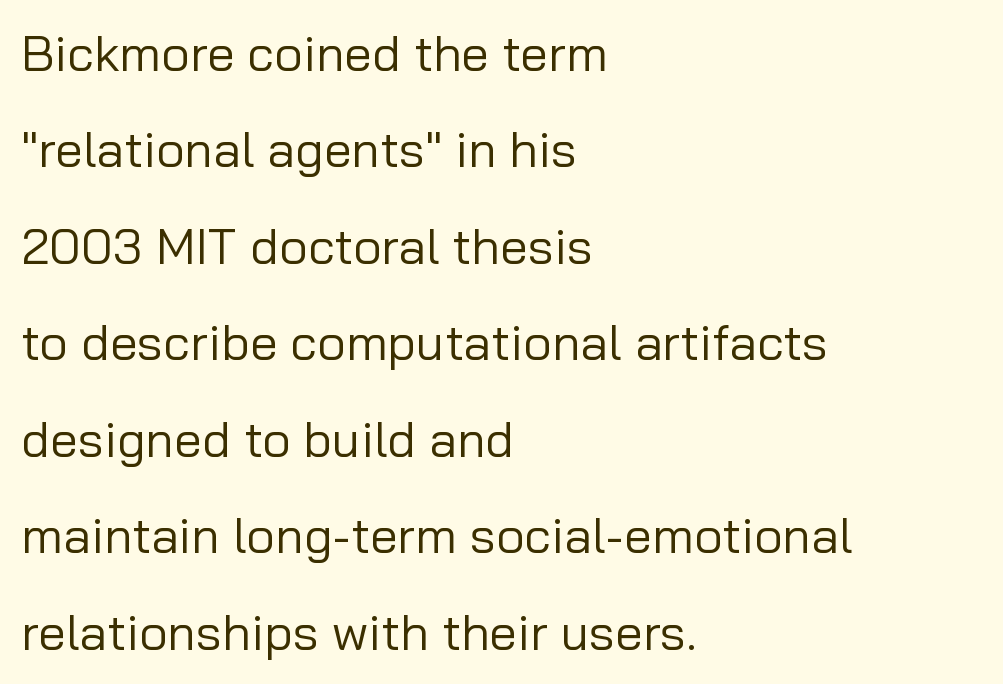
{"serif": "no", "italic": "no", "bold": "no", "weight": "regular", "width": "normal", "stroke_contrast": "low", "x_height": "medium", "monospaced": "no", "underline": "no", "align": "left", "line_spacing": "loose", "line_spacing_ratio": 1.93, "letter_spacing": "normal", "letter_spacing_em": 0.0, "glyph_px": 50}
